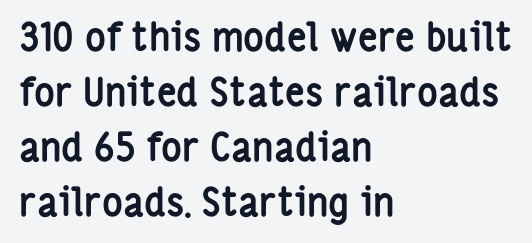
The image shows 39 px semibold, condensed sans-serif type, upright; set left-aligned, normal line spacing (1.41x), normal letter spacing, not underlined; low stroke contrast and a medium x-height.
